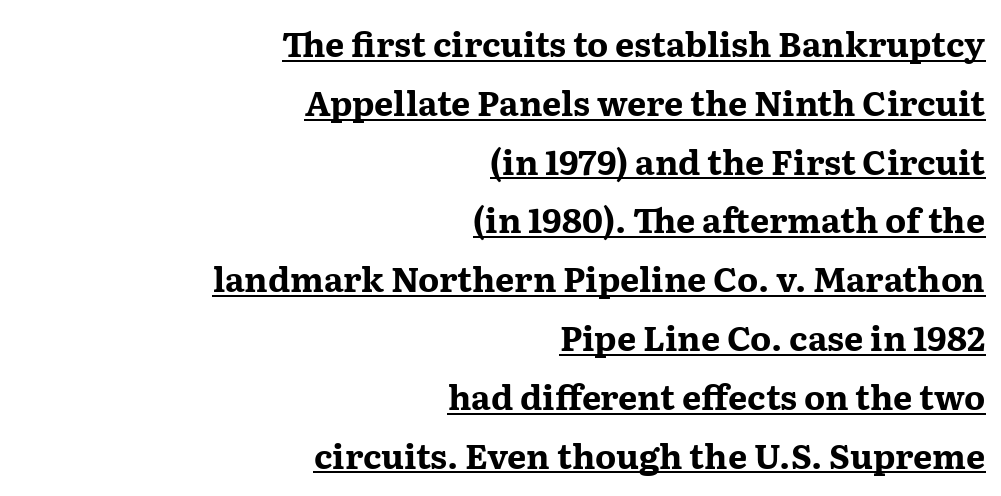
{"serif": "yes", "italic": "no", "bold": "yes", "weight": "bold", "width": "wide", "stroke_contrast": "medium", "x_height": "medium", "monospaced": "no", "underline": "yes", "align": "right", "line_spacing_ratio": 1.73, "letter_spacing": "normal", "letter_spacing_em": 0.0, "glyph_px": 34}
